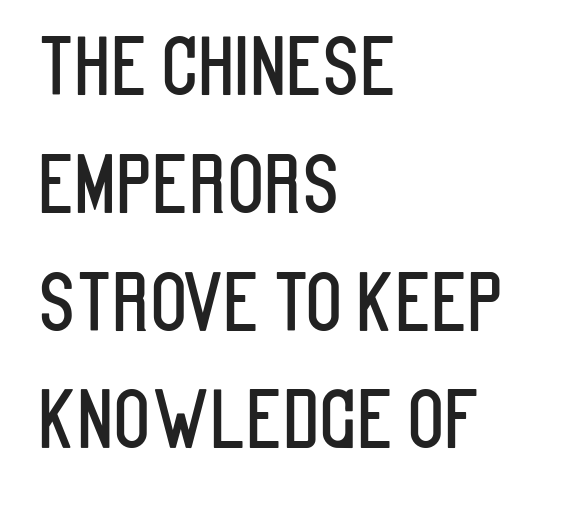
Q: Is the text italic (slanted)? A: No, it is upright.
Q: Is the typeface a serif or a sans-serif typeface? A: Sans-serif.
Q: Is the text underlined? A: No.
Q: How is the paragraph aligned? A: Left-aligned.
Q: Is the spacing between letters normal or unusually wide? A: Normal.
Q: Is the spacing between lines tight, normal or loose? A: Normal.
Q: Width (condensed, normal, or wide)? A: Condensed.
Q: Stroke contrast? A: Low.
Q: x-height? A: Large.
Q: Monospaced? A: No.
